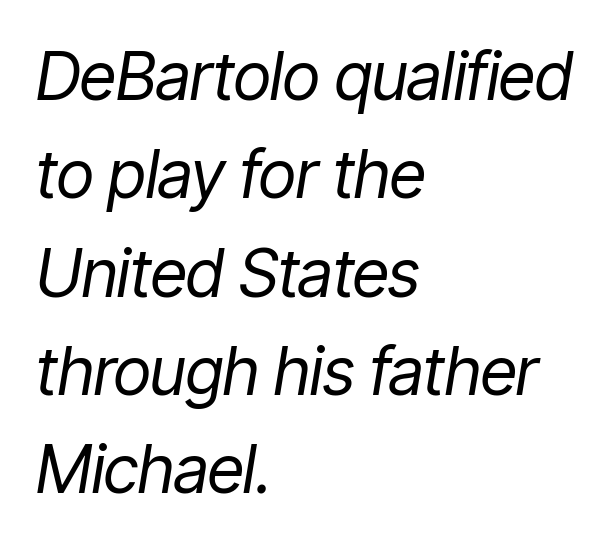
This sample uses an oblique cut, with every glyph tilted off the vertical. Do the characters align in a grid? No, the font is proportional. Stems and bowls with no extra thickness — not bold. If you drew a ruler down the left edge, every line would touch it. The horizontal fit of the characters is conventional and even.
